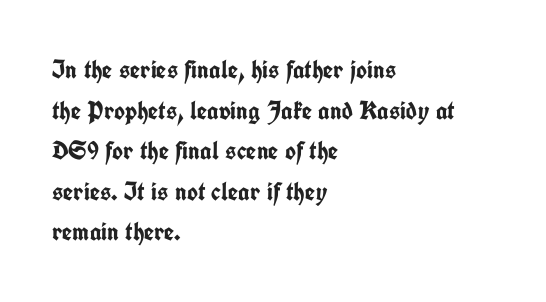
Q: Is the text bold? A: Yes.
Q: Is the text italic (slanted)? A: No, it is upright.
Q: Is the text underlined? A: No.
Q: How is the paragraph aligned? A: Left-aligned.
Q: Is the spacing between letters normal or unusually wide? A: Normal.
Q: Is the spacing between lines tight, normal or loose? A: Normal.
